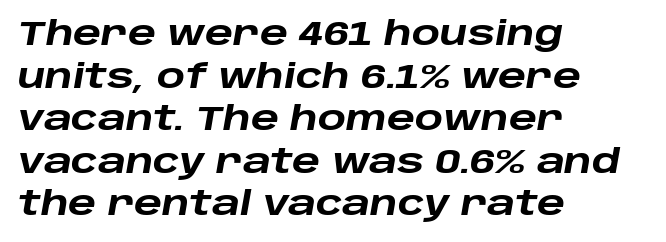
The image shows 33 px heavy, wide type, italic (leaning right); set left-aligned, normal line spacing (1.29x), normal letter spacing, not underlined; low stroke contrast and a large x-height.
